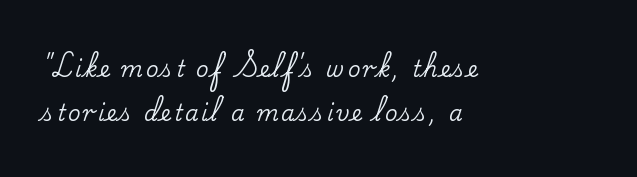
The rendering anchors every line to the left-hand side. Descenders hang freely into open space. A typesetter would call this leading open, well beyond the default.
